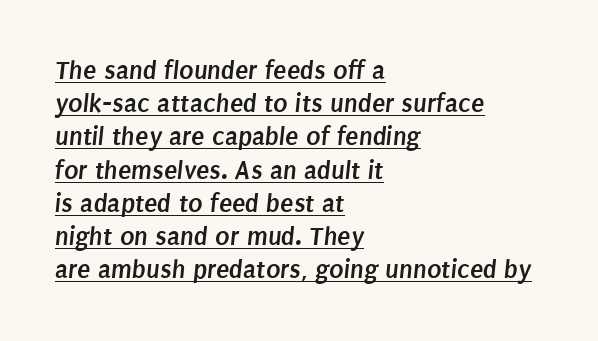
The lines in this sample share a left origin and differ only in where they stop. In terms of letterspacing, this is plain default setting. The specimen includes a rule beneath the text block's lines. Plenty of ink on the page — the face is bold.
